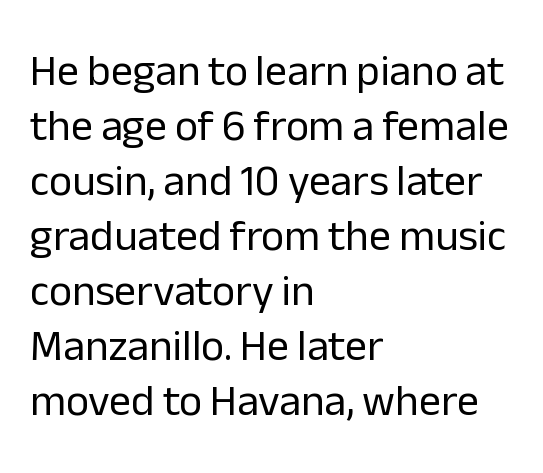
Q: Is the text bold? A: No.
Q: Is the text italic (slanted)? A: No, it is upright.
Q: Is the typeface a serif or a sans-serif typeface? A: Sans-serif.
Q: Is the text underlined? A: No.
Q: How is the paragraph aligned? A: Left-aligned.
Q: Is the spacing between letters normal or unusually wide? A: Normal.
Q: Is the spacing between lines tight, normal or loose? A: Normal.
Q: Width (condensed, normal, or wide)? A: Normal.
Q: Stroke contrast? A: Low.
Q: x-height? A: Medium.
Q: Monospaced? A: No.
